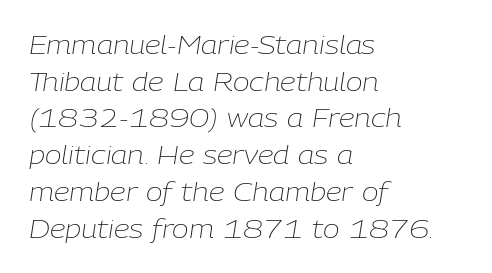
Here the glyphs are tracked normally, forming tight word shapes. Designer's note — italics engaged. The lines are quadded left. Weight class: somewhere from thin through regular.
